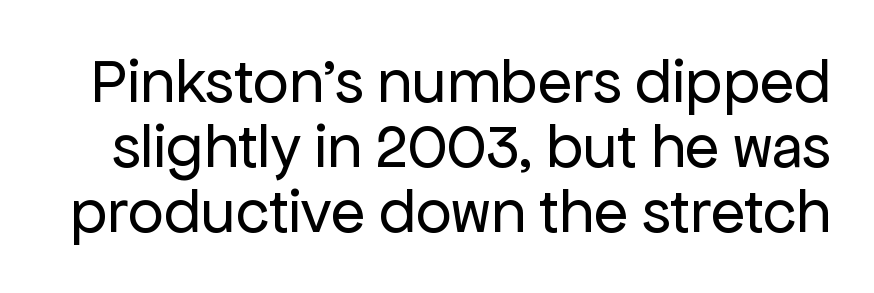
In terms of letterform style, serifs are entirely absent. Do the characters align in a grid? No, the font is proportional. The face looks like a standard text weight, possibly lighter. Words float on clear page, feet unadorned.
